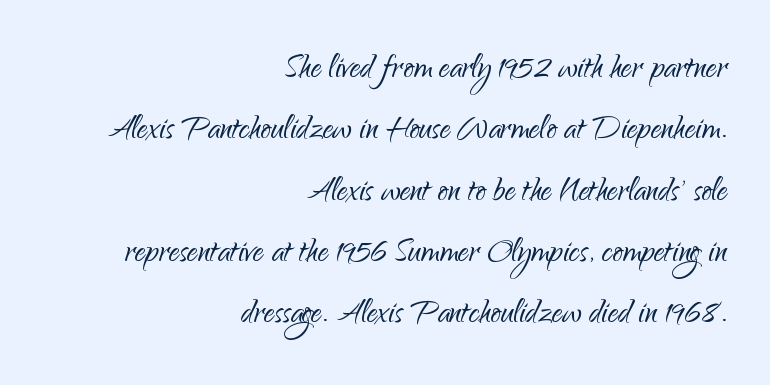
These lines are composed in type without serifs. The face used here is rendered with its standard letterfit. Line ends are locked; line starts wander. You could not count columns in this text — the font is proportionally spaced.
